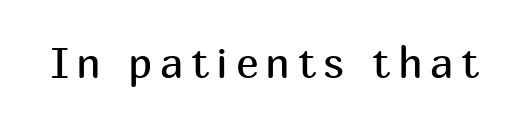
Here the designer chose a conventional face with non-uniform glyph widths. Descenders are the only things crossing below the line. No letter is thick-stroked: the sample isn't bold. Each letter's strokes conclude bluntly, with no projecting serifs. Rendered with straight, roman letterforms.
